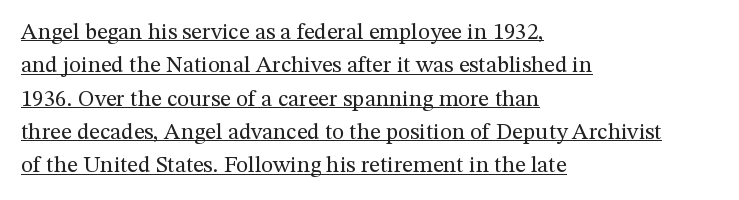
The vertical gap from one line to the next is medium. The characters are drawn with everyday or finer stroke widths. The specimen includes a rule beneath the text block's lines. The gaps between neighbouring characters are ordinary and unremarkable. These lines stack with their left ends in a neat column. This is roman type, the default non-slanted kind.
